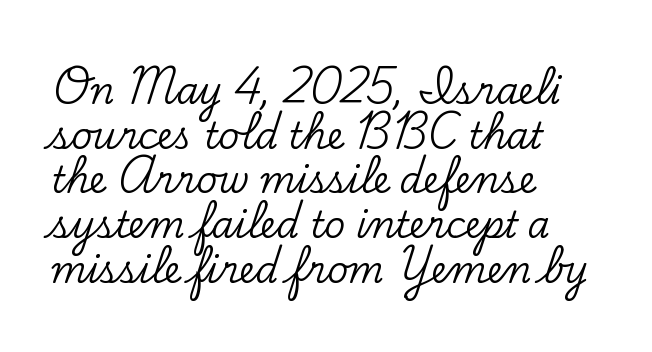
The letterforms sit shoulder to shoulder at normal distance. Descender tails drop into unmarked territory. Yep, those are serifs on the letters. Reading down the block, your eye returns to a fixed left position each line. Each letter keeps its own natural width here, so spacing adapts to shape.
